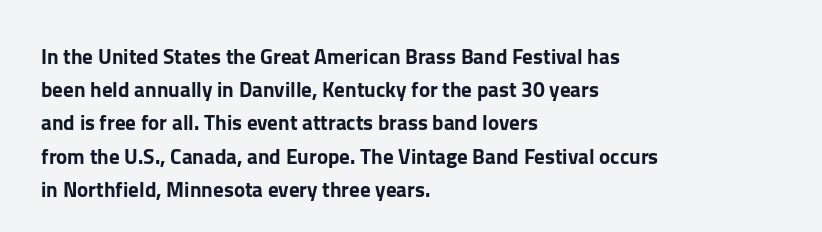
{"italic": "no", "underline": "no", "align": "left", "line_spacing": "normal", "line_spacing_ratio": 1.58, "letter_spacing": "normal", "letter_spacing_em": 0.0, "glyph_px": 21}
